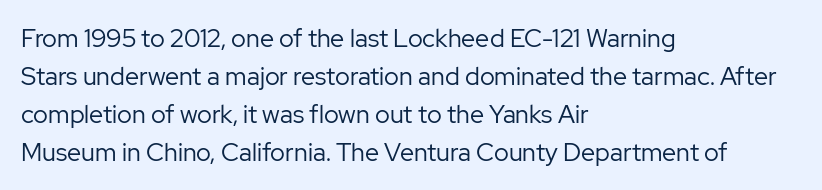
The image shows 25 px text type, upright; set left-aligned, normal line spacing (1.52x), normal letter spacing, not underlined.
